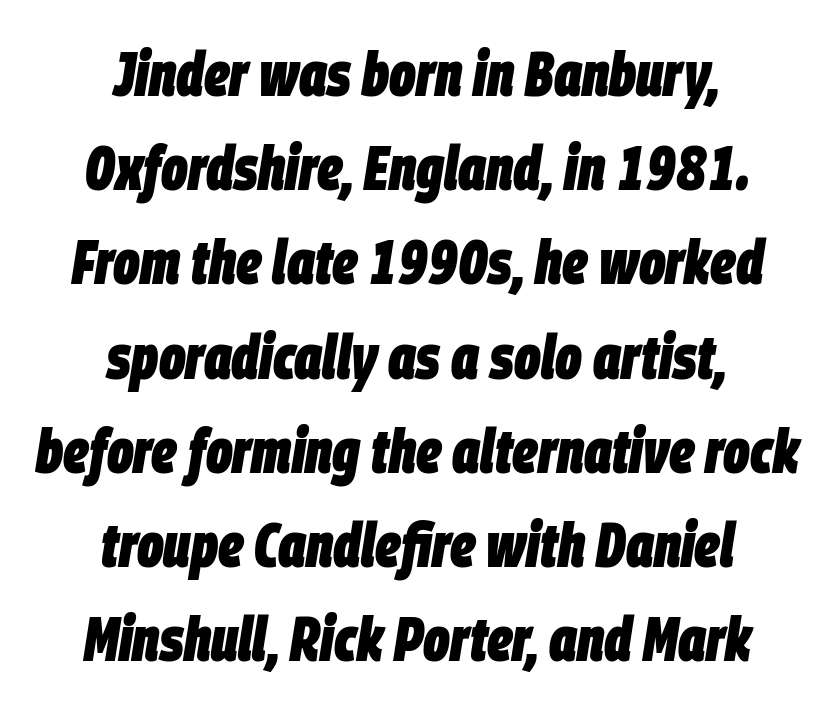
{"italic": "yes", "lean": "right", "slant_degrees": 9, "bold": "yes", "weight": "heavy", "width": "condensed", "stroke_contrast": "low", "x_height": "large", "monospaced": "no", "underline": "no", "align": "center", "line_spacing": "normal", "line_spacing_ratio": 1.52, "letter_spacing": "normal", "letter_spacing_em": 0.0, "glyph_px": 62}
